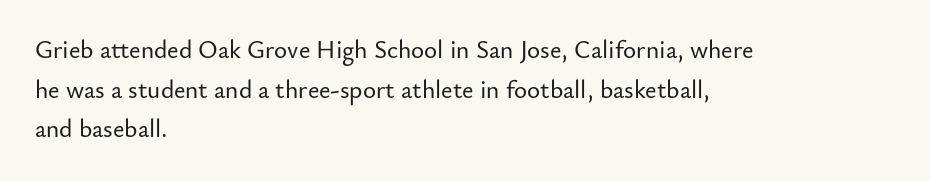
The image shows 25 px text type, upright; set left-aligned, normal line spacing (1.59x), normal letter spacing, not underlined.
